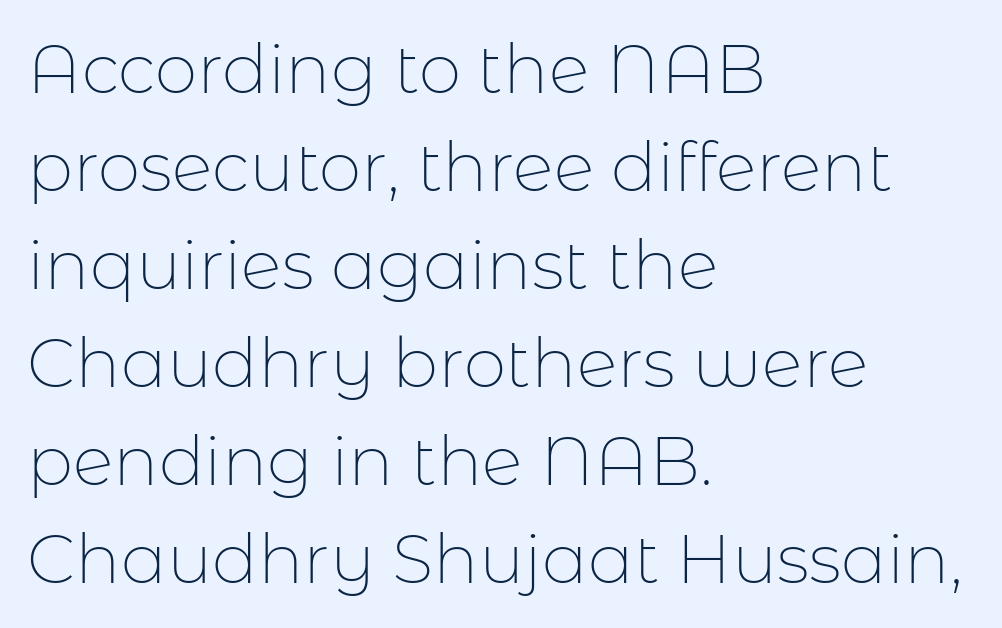
Q: Is the text bold? A: No.
Q: Is the text italic (slanted)? A: No, it is upright.
Q: Is the typeface a serif or a sans-serif typeface? A: Sans-serif.
Q: Is the text underlined? A: No.
Q: How is the paragraph aligned? A: Left-aligned.
Q: Is the spacing between letters normal or unusually wide? A: Normal.
Q: Is the spacing between lines tight, normal or loose? A: Normal.
Q: Width (condensed, normal, or wide)? A: Normal.
Q: Stroke contrast? A: Low.
Q: x-height? A: Medium.
Q: Monospaced? A: No.
